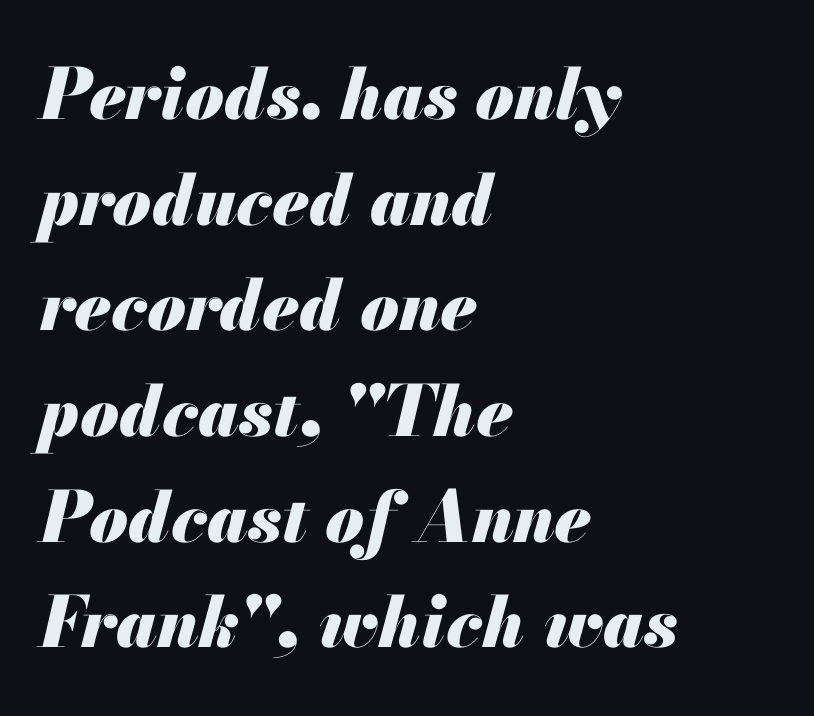
Q: Is the text bold? A: Yes.
Q: Is the text italic (slanted)? A: Yes, it leans right by about 13 degrees.
Q: Is the text underlined? A: No.
Q: How is the paragraph aligned? A: Left-aligned.
Q: Is the spacing between letters normal or unusually wide? A: Normal.
Q: Is the spacing between lines tight, normal or loose? A: Normal.
Q: Width (condensed, normal, or wide)? A: Normal.
Q: Stroke contrast? A: Medium.
Q: x-height? A: Small.
Q: Monospaced? A: No.
